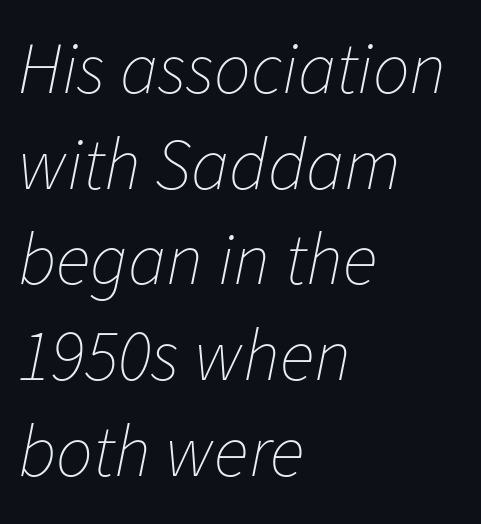
Q: Is the text bold? A: No.
Q: Is the text italic (slanted)? A: Yes, it leans right by about 11 degrees.
Q: Is the text underlined? A: No.
Q: How is the paragraph aligned? A: Left-aligned.
Q: Is the spacing between letters normal or unusually wide? A: Normal.
Q: Is the spacing between lines tight, normal or loose? A: Normal.
Q: Width (condensed, normal, or wide)? A: Normal.
Q: Stroke contrast? A: Low.
Q: x-height? A: Medium.
Q: Monospaced? A: No.
